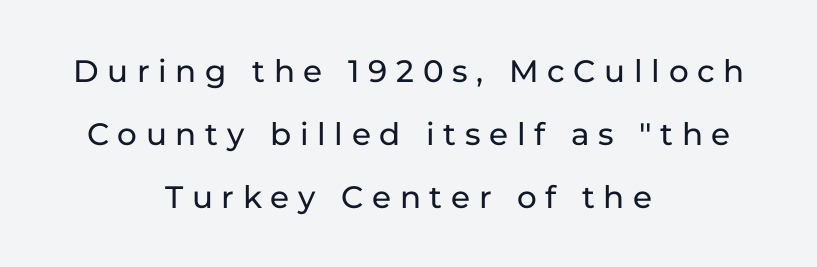
You could not count columns in this text — the font is proportionally spaced. Each line is balanced around a shared central axis. Look at the tracking — it's clearly loosened, letters drifting apart. The glyphs in this specimen are sans serif.
